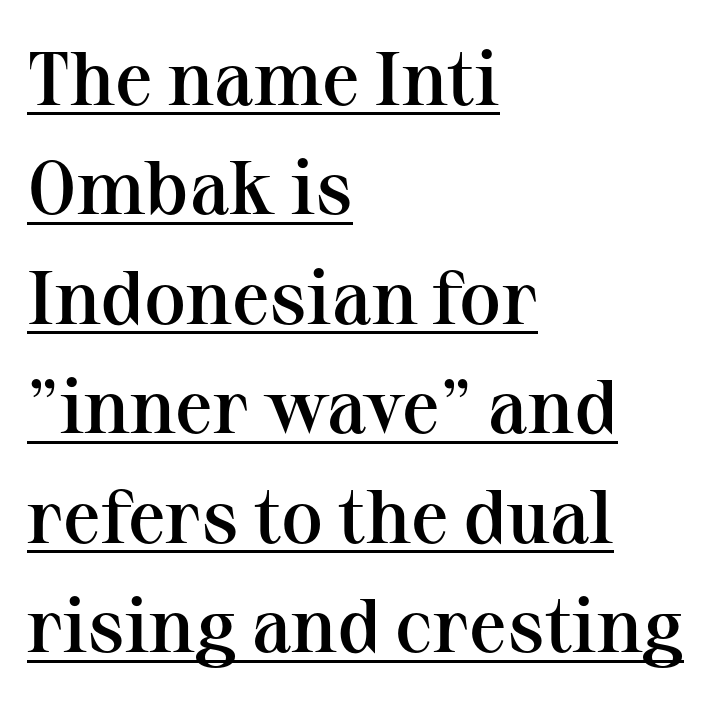
The image shows 76 px semibold serif type, upright; set left-aligned, normal line spacing (1.44x), normal letter spacing, underlined; medium stroke contrast and a medium x-height.
